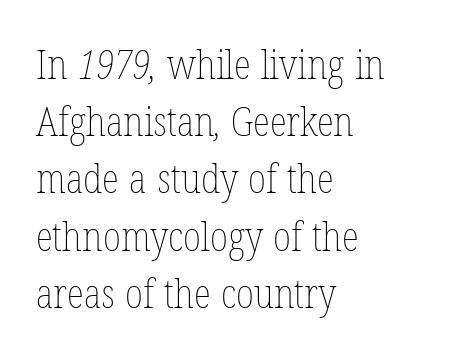
Q: Is the text bold? A: No.
Q: Is the text underlined? A: No.
Q: How is the paragraph aligned? A: Left-aligned.
Q: Is the spacing between letters normal or unusually wide? A: Normal.
Q: Is the spacing between lines tight, normal or loose? A: Normal.
Q: Width (condensed, normal, or wide)? A: Condensed.
Q: Stroke contrast? A: Low.
Q: x-height? A: Medium.
Q: Monospaced? A: No.
